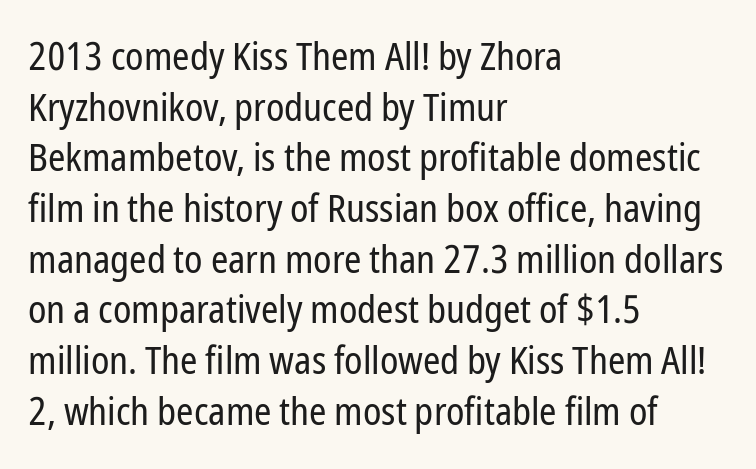
Notice how descenders clear the ascenders below comfortably — that's standard leading. Alignment: flush left. Rule under the text: the space is simply empty. Think of a printed novel: that variable character pitch is what you see here. Are there feet on the stems? There aren't — it's a sans.
